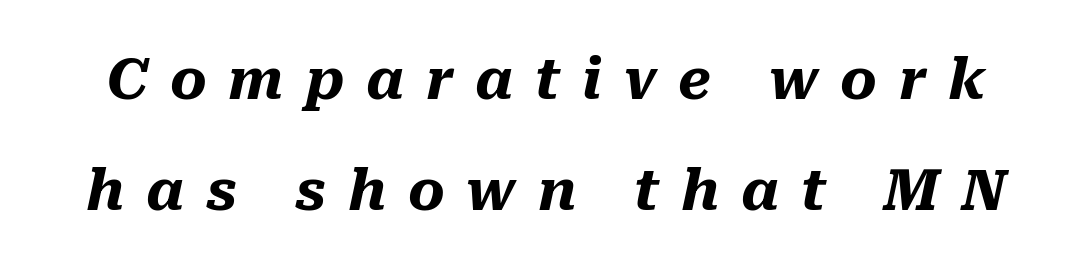
{"italic": "yes", "lean": "right", "slant_degrees": 10, "bold": "yes", "weight": "heavy", "width": "normal", "stroke_contrast": "medium", "x_height": "medium", "monospaced": "no", "underline": "no", "line_spacing": "loose", "line_spacing_ratio": 1.99, "letter_spacing": "wide", "letter_spacing_em": 0.39, "glyph_px": 56}
